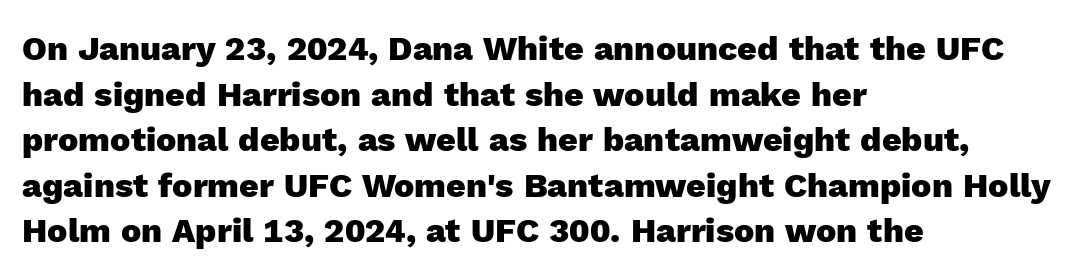
{"serif": "no", "italic": "no", "bold": "yes", "weight": "heavy", "width": "normal", "x_height": "medium", "monospaced": "no", "underline": "no", "align": "left", "line_spacing": "normal", "line_spacing_ratio": 1.34, "letter_spacing": "normal", "letter_spacing_em": 0.0, "glyph_px": 34}
